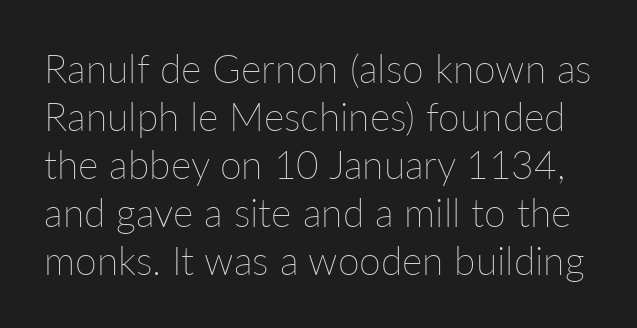
Q: Is the text bold? A: No.
Q: Is the text italic (slanted)? A: No, it is upright.
Q: Is the text underlined? A: No.
Q: Is the spacing between letters normal or unusually wide? A: Normal.
Q: Width (condensed, normal, or wide)? A: Normal.
Q: Stroke contrast? A: Low.
Q: x-height? A: Medium.
Q: Monospaced? A: No.
